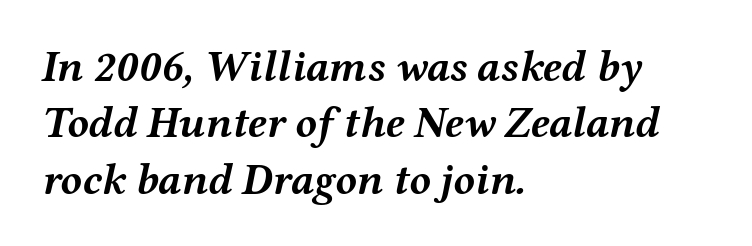
Q: Is the text bold? A: Yes.
Q: Is the text italic (slanted)? A: Yes, it leans right by about 12 degrees.
Q: Is the text underlined? A: No.
Q: How is the paragraph aligned? A: Left-aligned.
Q: Is the spacing between letters normal or unusually wide? A: Normal.
Q: Is the spacing between lines tight, normal or loose? A: Normal.
Q: Width (condensed, normal, or wide)? A: Wide.
Q: Stroke contrast? A: Medium.
Q: x-height? A: Medium.
Q: Monospaced? A: No.
